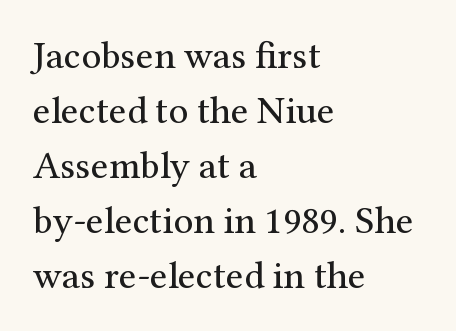
Q: Is the text bold? A: No.
Q: Is the text italic (slanted)? A: No, it is upright.
Q: Is the typeface a serif or a sans-serif typeface? A: Serif.
Q: Is the text underlined? A: No.
Q: How is the paragraph aligned? A: Left-aligned.
Q: Is the spacing between letters normal or unusually wide? A: Normal.
Q: Is the spacing between lines tight, normal or loose? A: Normal.
Q: Width (condensed, normal, or wide)? A: Normal.
Q: Stroke contrast? A: Medium.
Q: x-height? A: Medium.
Q: Monospaced? A: No.
